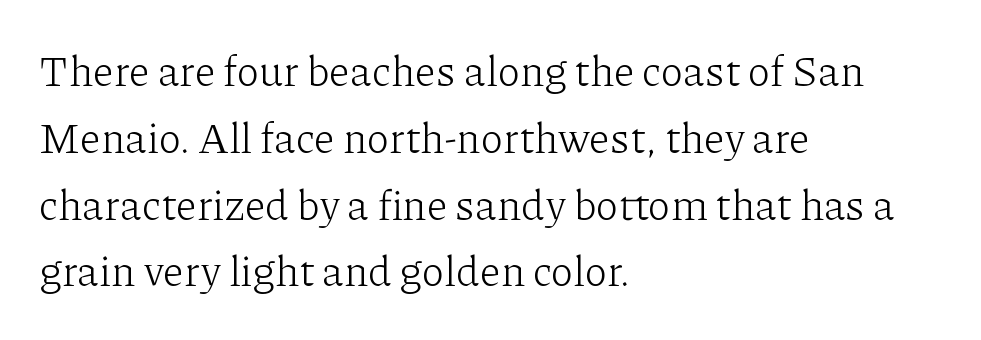
Q: Is the text bold? A: No.
Q: Is the text italic (slanted)? A: No, it is upright.
Q: Is the typeface a serif or a sans-serif typeface? A: Serif.
Q: Is the text underlined? A: No.
Q: How is the paragraph aligned? A: Left-aligned.
Q: Is the spacing between letters normal or unusually wide? A: Normal.
Q: Is the spacing between lines tight, normal or loose? A: Normal.
Q: Width (condensed, normal, or wide)? A: Normal.
Q: Stroke contrast? A: Low.
Q: x-height? A: Medium.
Q: Monospaced? A: No.
